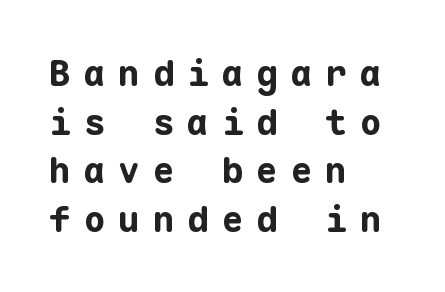
The image shows 36 px bold sans-serif type, upright, monospaced; set left-aligned, normal line spacing (1.35x), unusually wide letter spacing (+0.36 em), not underlined; low stroke contrast and a medium x-height.
